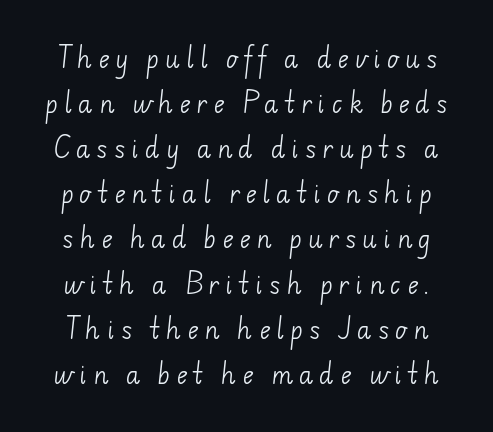
{"bold": "no", "underline": "no", "line_spacing_ratio": 1.88, "letter_spacing": "wide", "letter_spacing_em": 0.24, "glyph_px": 24}
